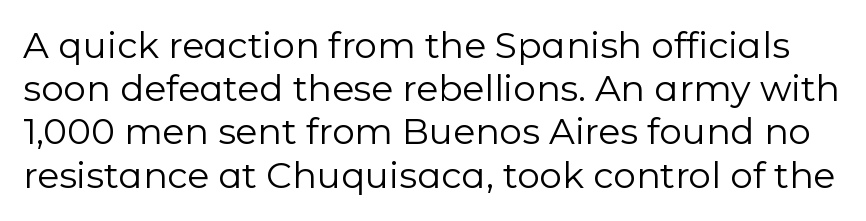
The image shows 36 px regular-weight sans-serif type, upright; set line spacing 1.2x, normal letter spacing, not underlined; low stroke contrast and a medium x-height.
